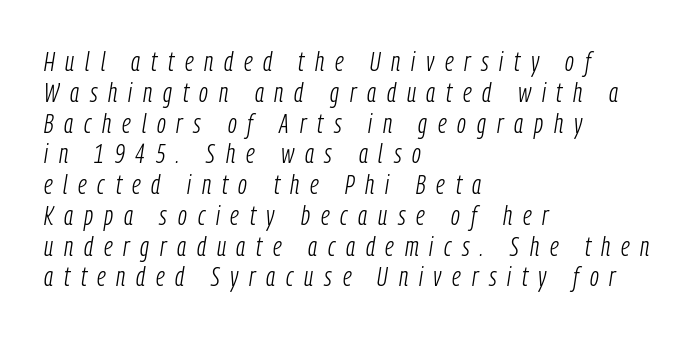
The image shows 27 px text type, italic (leaning right); set left-aligned, tight line spacing (1.14x), unusually wide letter spacing (+0.4 em), not underlined.
